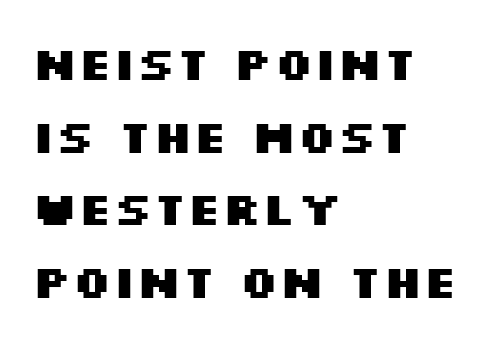
The image shows 46 px heavy, wide sans-serif type, upright; set left-aligned, normal line spacing (1.58x), normal letter spacing, not underlined; medium stroke contrast and a large x-height.
